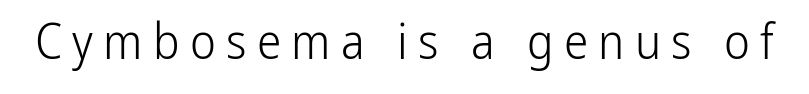
The image shows 49 px light, condensed sans-serif type, upright; set unusually wide letter spacing (+0.21 em), not underlined; low stroke contrast and a medium x-height.
